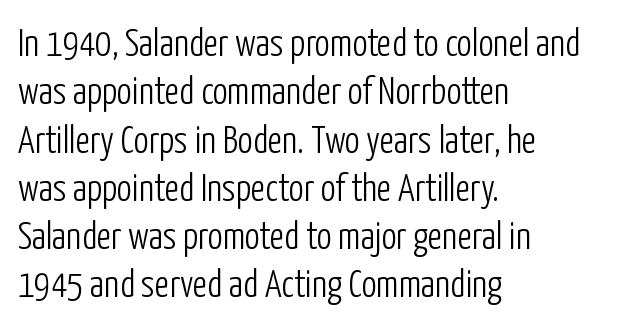
The image shows 38 px light, condensed sans-serif type, upright; set left-aligned, normal line spacing (1.27x), normal letter spacing, not underlined; low stroke contrast and a medium x-height.
